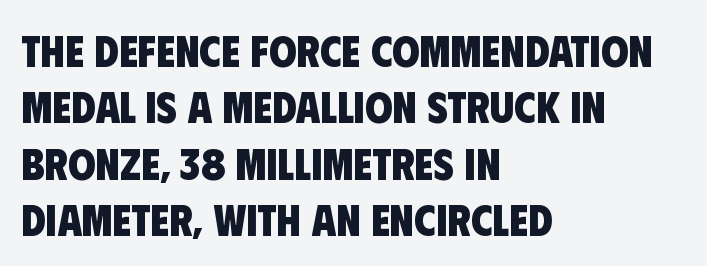
The passage shown stacks its lines at a standard gap. The rendering keeps characters at their native spacing. Check under the words: just untouched page. The characters display no serif detailing; their extremities are plain. A typesetter would call this proportional, since set widths differ per character. The rendering anchors every line to the left-hand side.
